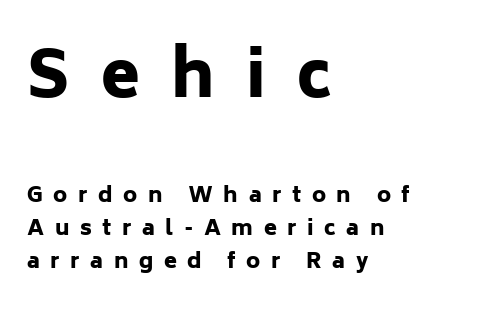
Heavy, bold letterforms. Vertical spacing — default. Are there feet on the stems? There aren't — it's a sans. The paragraph shown leans on its left margin. These lines are rendered in a variable-pitch font.
